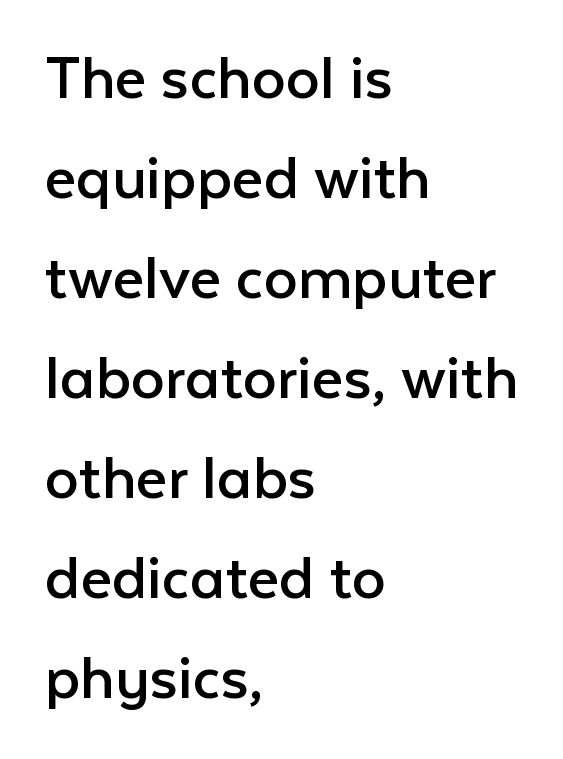
{"serif": "no", "italic": "no", "bold": "no", "weight": "regular", "width": "normal", "stroke_contrast": "low", "x_height": "medium", "monospaced": "no", "underline": "no", "align": "left", "line_spacing": "normal", "line_spacing_ratio": 1.47, "letter_spacing": "normal", "letter_spacing_em": 0.0, "glyph_px": 68}
